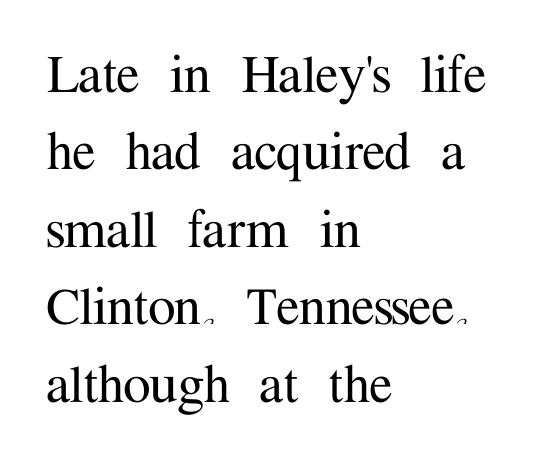
The image shows 62 px serif type, upright; set left-aligned, normal line spacing (1.25x), normal letter spacing, not underlined; medium stroke contrast and a medium x-height.
